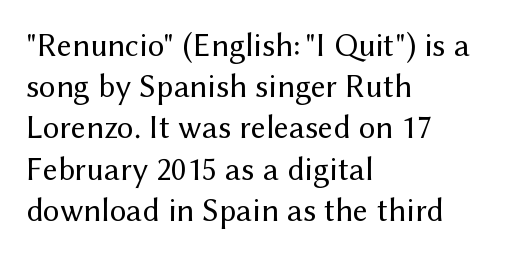
Q: Is the text bold? A: No.
Q: Is the text italic (slanted)? A: No, it is upright.
Q: Is the typeface a serif or a sans-serif typeface? A: Sans-serif.
Q: Is the text underlined? A: No.
Q: How is the paragraph aligned? A: Left-aligned.
Q: Is the spacing between letters normal or unusually wide? A: Normal.
Q: Is the spacing between lines tight, normal or loose? A: Normal.
Q: Width (condensed, normal, or wide)? A: Normal.
Q: Stroke contrast? A: Medium.
Q: x-height? A: Medium.
Q: Monospaced? A: No.
